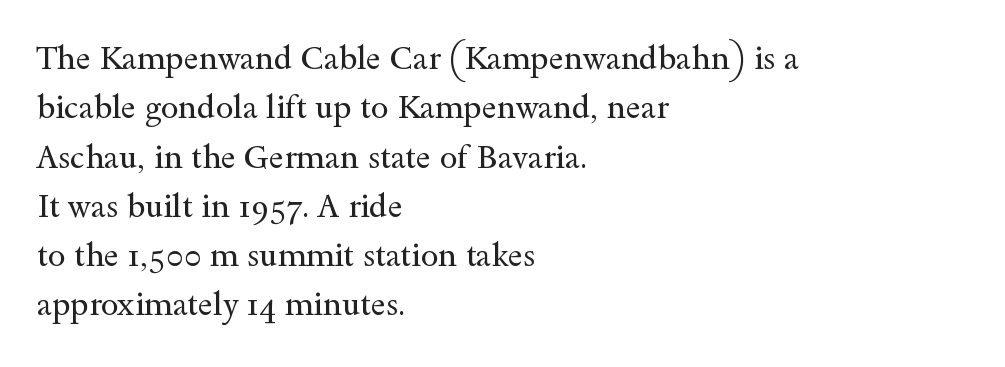
{"serif": "yes", "italic": "no", "bold": "no", "weight": "regular", "width": "wide", "x_height": "small", "monospaced": "no", "underline": "no", "align": "left", "line_spacing": "normal", "line_spacing_ratio": 1.54, "letter_spacing": "normal", "letter_spacing_em": 0.0, "glyph_px": 32}
